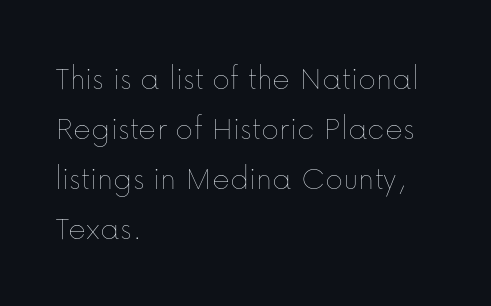
{"italic": "no", "bold": "no", "weight": "thin", "width": "normal", "stroke_contrast": "low", "x_height": "medium", "monospaced": "no", "underline": "no", "align": "left", "line_spacing": "normal", "line_spacing_ratio": 1.47, "letter_spacing": "normal", "letter_spacing_em": 0.0, "glyph_px": 34}
